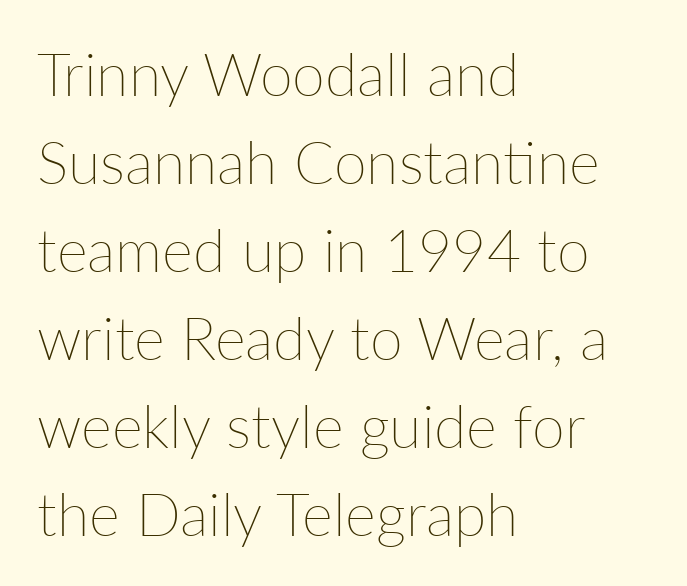
Q: Is the text bold? A: No.
Q: Is the text italic (slanted)? A: No, it is upright.
Q: Is the text underlined? A: No.
Q: How is the paragraph aligned? A: Left-aligned.
Q: Is the spacing between letters normal or unusually wide? A: Normal.
Q: Is the spacing between lines tight, normal or loose? A: Normal.
Q: Width (condensed, normal, or wide)? A: Normal.
Q: Stroke contrast? A: Low.
Q: x-height? A: Medium.
Q: Monospaced? A: No.
